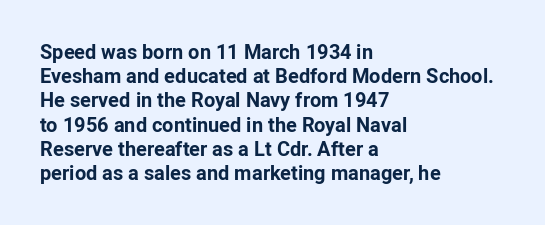
The image shows 20 px bold type, upright; set left-aligned, line spacing 1.21x, normal letter spacing, not underlined.
